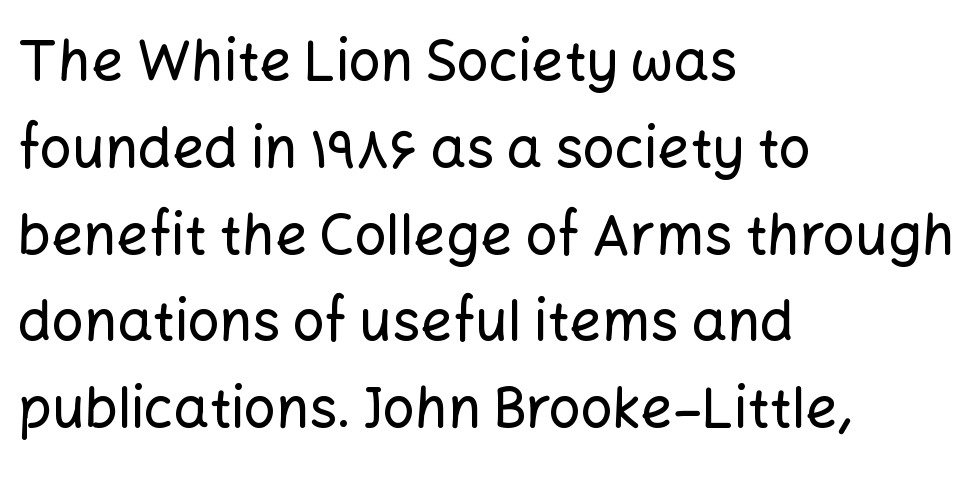
Q: Is the text italic (slanted)? A: No, it is upright.
Q: Is the typeface a serif or a sans-serif typeface? A: Sans-serif.
Q: Is the text underlined? A: No.
Q: How is the paragraph aligned? A: Left-aligned.
Q: Is the spacing between letters normal or unusually wide? A: Normal.
Q: Is the spacing between lines tight, normal or loose? A: Normal.
Q: Width (condensed, normal, or wide)? A: Normal.
Q: Stroke contrast? A: Low.
Q: x-height? A: Medium.
Q: Monospaced? A: No.
